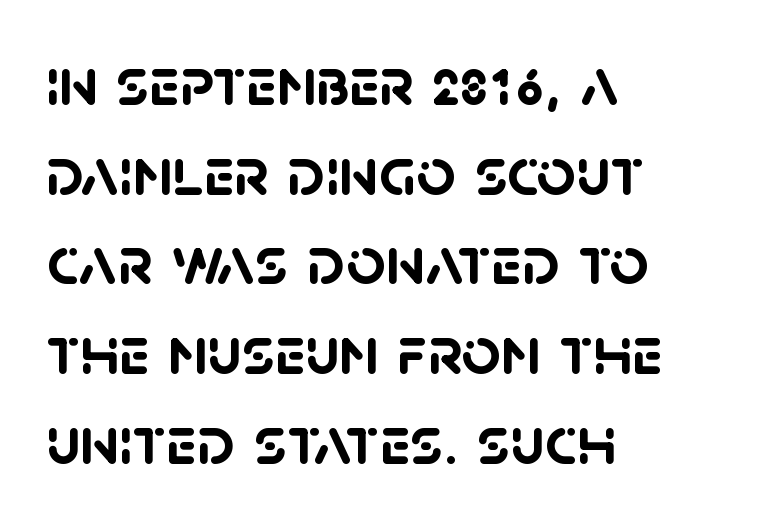
Strokes here are thick enough to call this a true bold. A clean baseline with only descenders dipping below it. Short note: letters normally spaced. A student would call this left alignment; a typographer would say flush left, rag right. Serif or sans? Sans — the stroke terminals are bare. This sample has the flowing, uneven cadence of proportional lettering.
